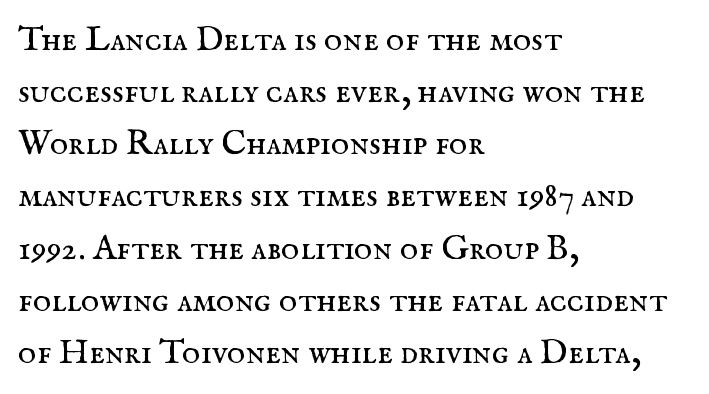
{"serif": "yes", "italic": "no", "bold": "no", "weight": "regular", "width": "normal", "stroke_contrast": "medium", "x_height": "small", "monospaced": "no", "underline": "no", "align": "left", "line_spacing": "normal", "line_spacing_ratio": 1.49, "letter_spacing": "normal", "letter_spacing_em": 0.0, "glyph_px": 35}
